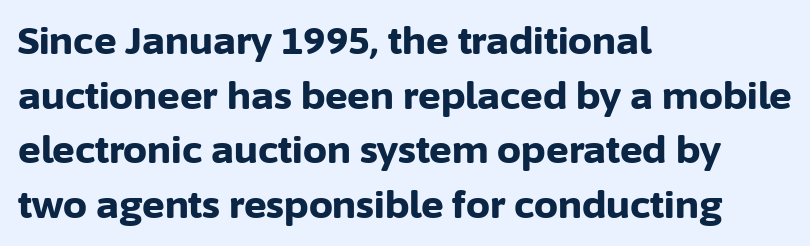
{"serif": "no", "italic": "no", "bold": "yes", "weight": "bold", "width": "normal", "stroke_contrast": "low", "x_height": "medium", "monospaced": "no", "underline": "no", "align": "left", "line_spacing": "normal", "line_spacing_ratio": 1.44, "letter_spacing": "normal", "letter_spacing_em": 0.0, "glyph_px": 38}
